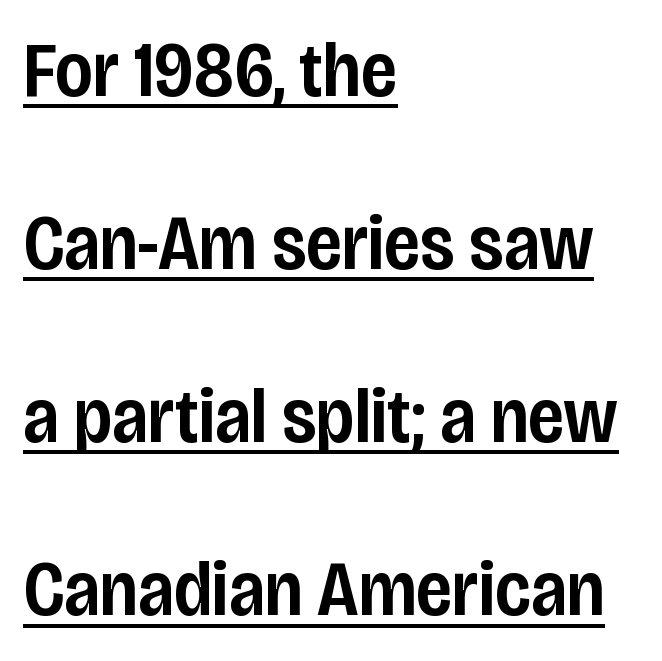
The image shows 78 px semibold, condensed sans-serif type, upright; set left-aligned, loose line spacing (2.22x), normal letter spacing, underlined; low stroke contrast and a large x-height.
